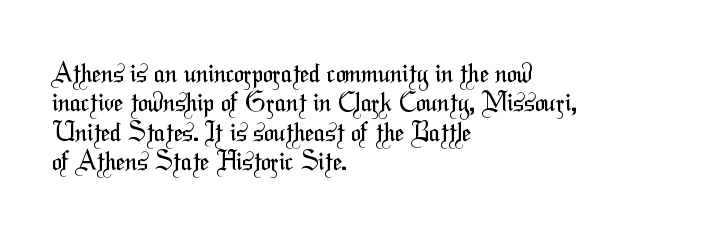
Q: Is the text bold? A: No.
Q: Is the text underlined? A: No.
Q: How is the paragraph aligned? A: Left-aligned.
Q: Is the spacing between letters normal or unusually wide? A: Normal.
Q: Is the spacing between lines tight, normal or loose? A: Tight.
